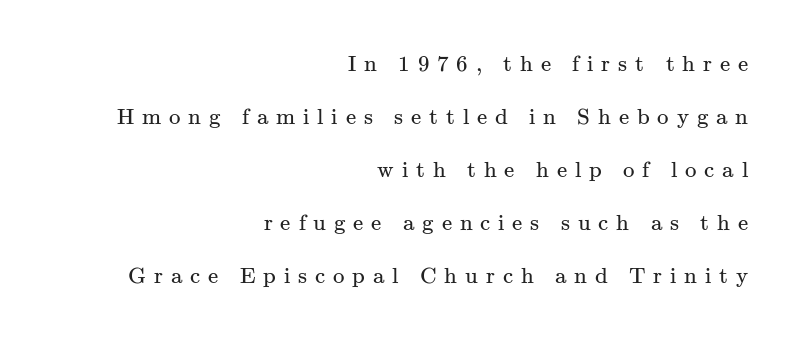
These lines were composed using upright roman letters. One-word summary of the alignment: right. Widely set lines give the paragraph a tall, airy silhouette. The string is rendered with underlining switched off.
